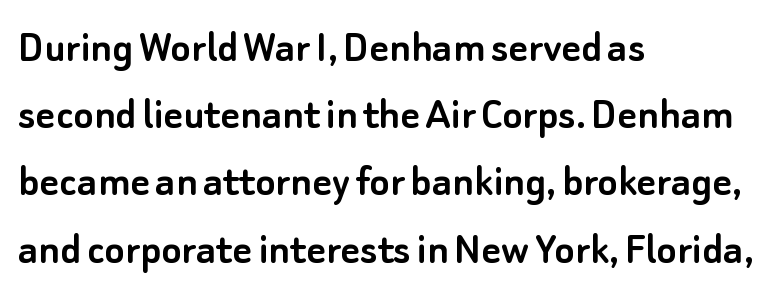
The image shows 47 px sans-serif type, upright; set left-aligned, normal line spacing (1.43x), normal letter spacing, not underlined; low stroke contrast and a small x-height.
